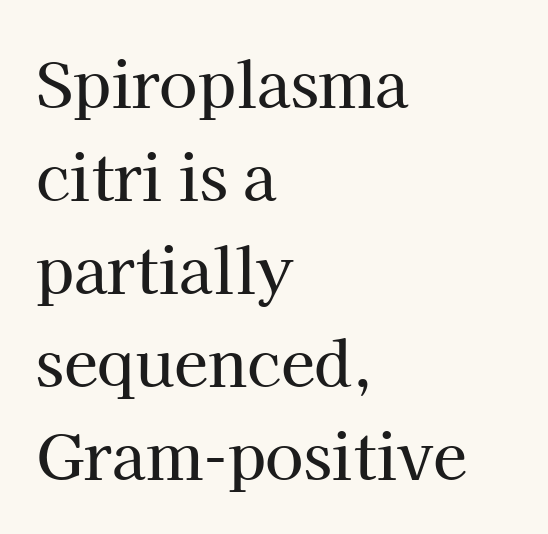
Q: Is the text italic (slanted)? A: No, it is upright.
Q: Is the typeface a serif or a sans-serif typeface? A: Serif.
Q: Is the text underlined? A: No.
Q: How is the paragraph aligned? A: Left-aligned.
Q: Is the spacing between letters normal or unusually wide? A: Normal.
Q: Is the spacing between lines tight, normal or loose? A: Normal.
Q: Width (condensed, normal, or wide)? A: Normal.
Q: Stroke contrast? A: High.
Q: x-height? A: Medium.
Q: Monospaced? A: No.
